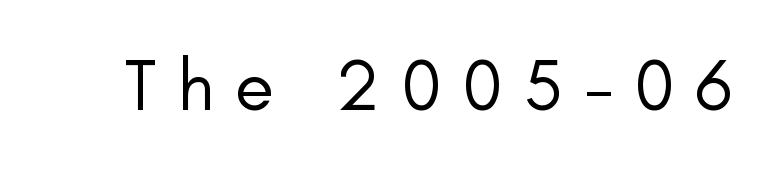
{"serif": "no", "italic": "no", "bold": "no", "weight": "regular", "width": "normal", "stroke_contrast": "low", "x_height": "small", "monospaced": "no", "underline": "no", "letter_spacing": "wide", "letter_spacing_em": 0.29, "glyph_px": 72}
